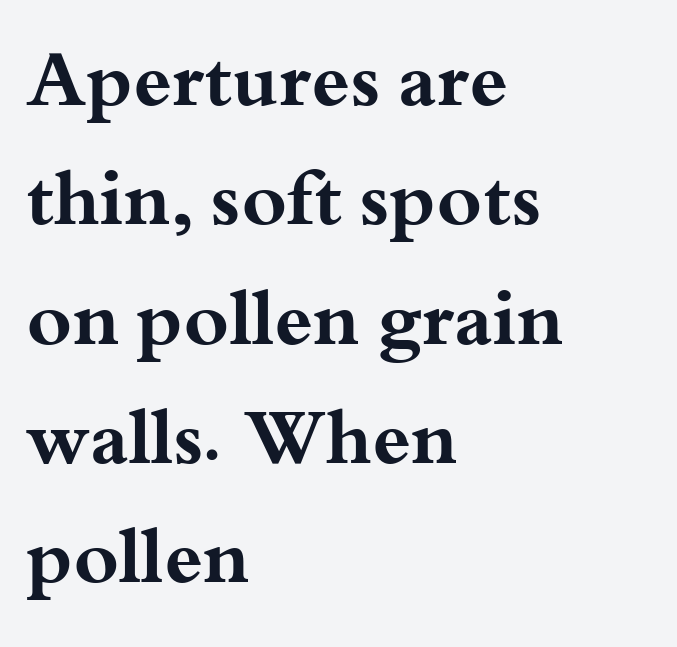
Q: Is the text bold? A: Yes.
Q: Is the text italic (slanted)? A: No, it is upright.
Q: Is the typeface a serif or a sans-serif typeface? A: Serif.
Q: Is the text underlined? A: No.
Q: How is the paragraph aligned? A: Left-aligned.
Q: Is the spacing between letters normal or unusually wide? A: Normal.
Q: Is the spacing between lines tight, normal or loose? A: Normal.
Q: Width (condensed, normal, or wide)? A: Wide.
Q: Stroke contrast? A: Medium.
Q: x-height? A: Small.
Q: Monospaced? A: No.
